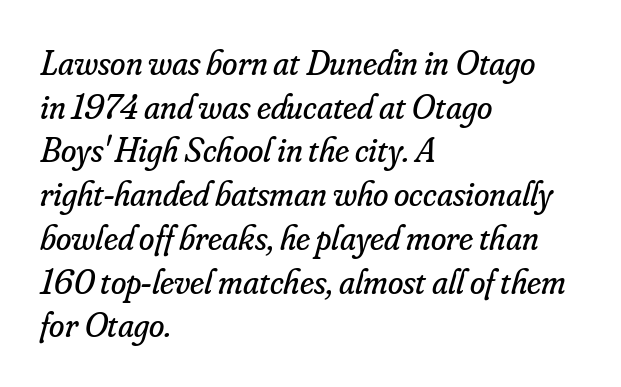
The face used here has a pronounced slope to its letters. The space between consecutive lines is moderate. Just letters on the line, the space beneath them empty. Character widths vary here, with narrow letters taking less room than wide ones.
